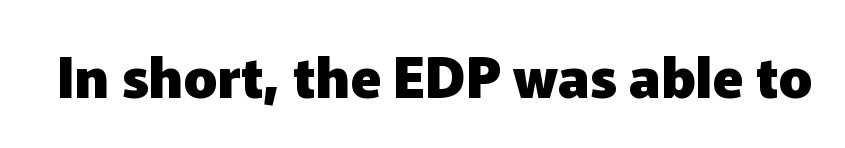
Q: Is the text bold? A: Yes.
Q: Is the text italic (slanted)? A: No, it is upright.
Q: Is the typeface a serif or a sans-serif typeface? A: Sans-serif.
Q: Is the text underlined? A: No.
Q: Is the spacing between letters normal or unusually wide? A: Normal.
Q: Width (condensed, normal, or wide)? A: Normal.
Q: Stroke contrast? A: Low.
Q: x-height? A: Medium.
Q: Monospaced? A: No.
